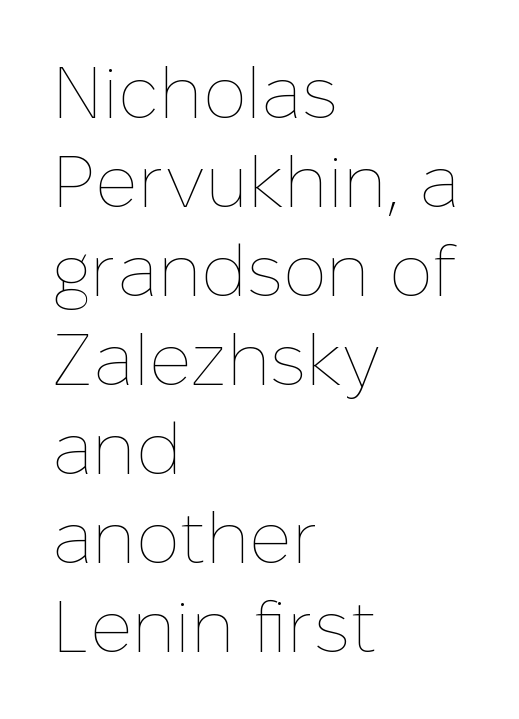
The image shows 73 px thin type, upright; set left-aligned, line spacing 1.22x, normal letter spacing, not underlined; low stroke contrast and a medium x-height.
